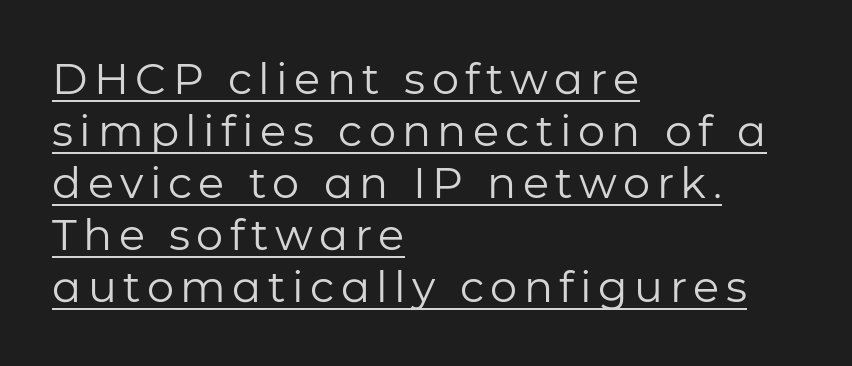
The image shows 43 px regular-weight sans-serif type, upright; set left-aligned, line spacing 1.21x, underlined; low stroke contrast and a medium x-height.
